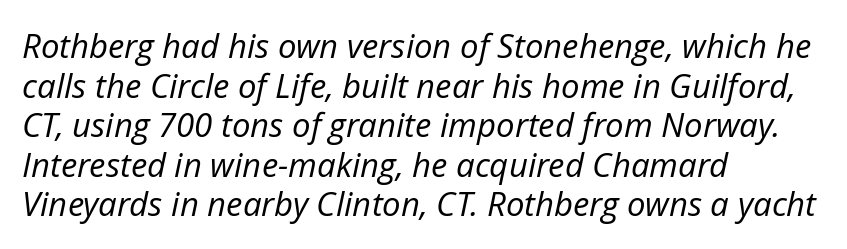
How are the letters spaced? Ordinarily, with no added tracking. The zone under the glyphs is completely vacant. Every character sits at an angle, as italics do. The passage shown is typed in a proportional face where columns would drift.
